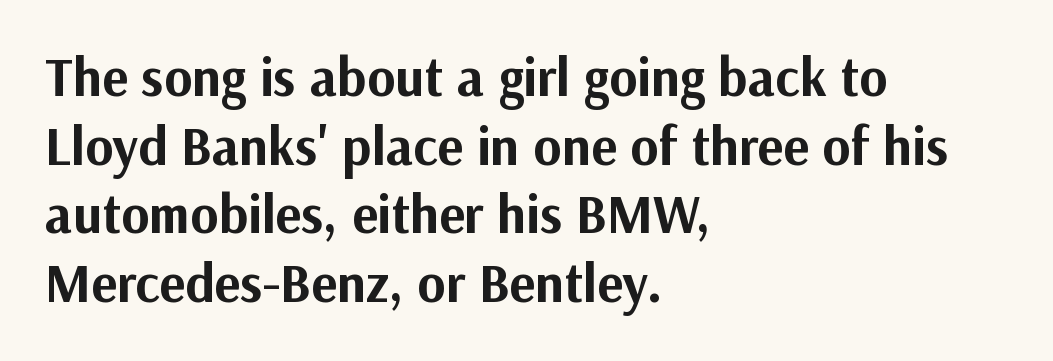
The image shows 54 px bold sans-serif type, upright; set left-aligned, normal line spacing (1.27x), normal letter spacing, not underlined; medium stroke contrast and a medium x-height.
